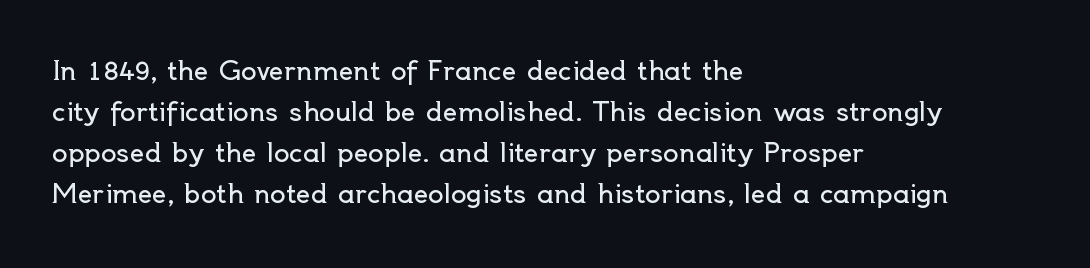
The image shows 26 px text type, upright; set left-aligned, normal line spacing (1.58x), normal letter spacing, not underlined.
